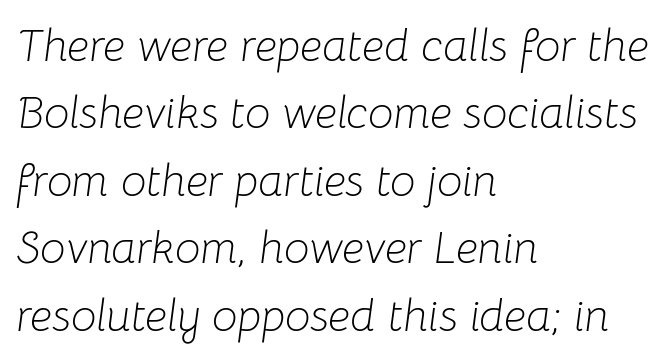
The font's italic variant was chosen for this text. Spacing verdict: proportional, widths tailored to each character. Compared with a centered layout, this one pins lines to the left instead. The passage shown is not underscored anywhere. A quiet, ordinary-to-light weight characterises the typeface. Summary of vertical rhythm: regular, with standard interline spacing.
